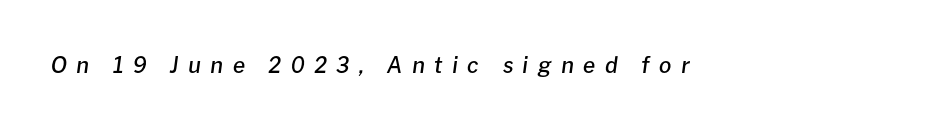
The image shows 22 px text type, italic (leaning right); set unusually wide letter spacing (+0.43 em), not underlined.
